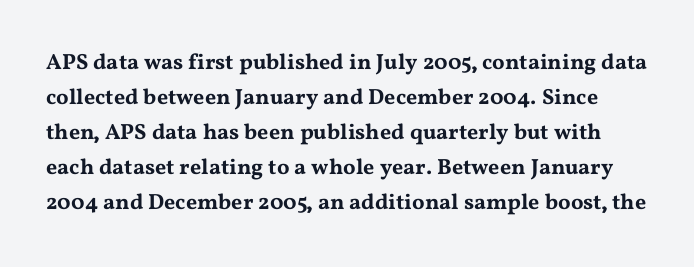
{"italic": "no", "underline": "no", "line_spacing": "normal", "line_spacing_ratio": 1.59, "letter_spacing": "normal", "letter_spacing_em": 0.0, "glyph_px": 22}
